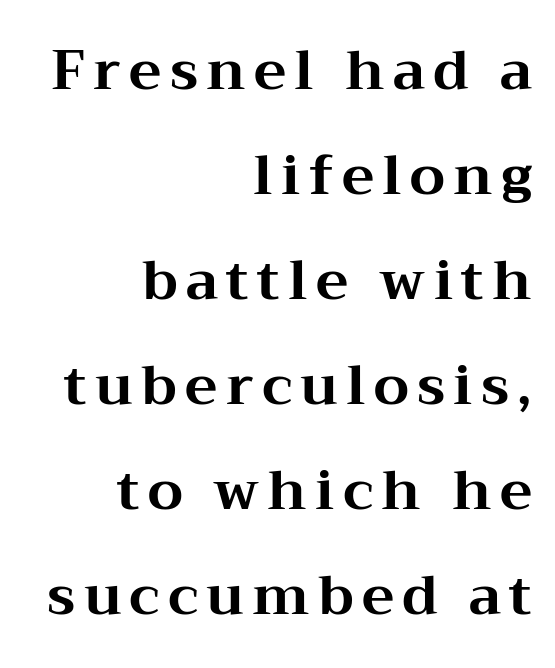
Q: Is the text bold? A: Yes.
Q: Is the text italic (slanted)? A: No, it is upright.
Q: Is the typeface a serif or a sans-serif typeface? A: Serif.
Q: Is the text underlined? A: No.
Q: How is the paragraph aligned? A: Right-aligned.
Q: Is the spacing between lines tight, normal or loose? A: Loose.
Q: Width (condensed, normal, or wide)? A: Wide.
Q: Stroke contrast? A: Medium.
Q: x-height? A: Medium.
Q: Monospaced? A: No.
